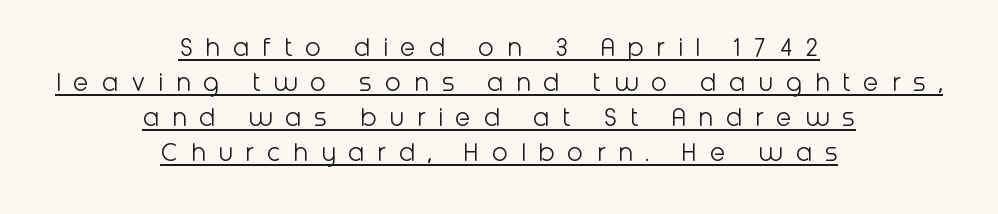
The image shows 29 px light sans-serif type, upright; set centered, line spacing 1.21x, unusually wide letter spacing (+0.44 em), underlined; low stroke contrast and a medium x-height.
